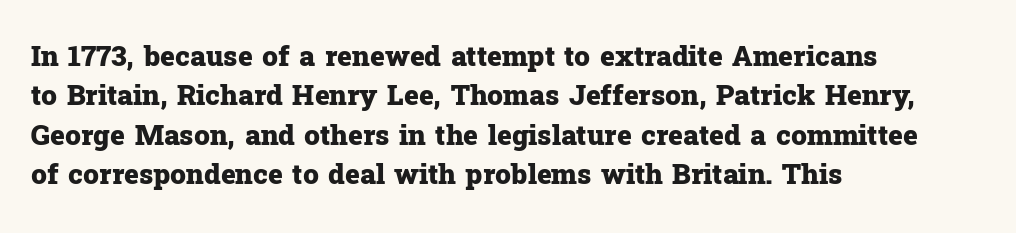
Q: Is the text bold? A: Yes.
Q: Is the text italic (slanted)? A: No, it is upright.
Q: Is the typeface a serif or a sans-serif typeface? A: Serif.
Q: Is the text underlined? A: No.
Q: How is the paragraph aligned? A: Left-aligned.
Q: Is the spacing between letters normal or unusually wide? A: Normal.
Q: Is the spacing between lines tight, normal or loose? A: Normal.
Q: Width (condensed, normal, or wide)? A: Normal.
Q: Stroke contrast? A: Low.
Q: x-height? A: Medium.
Q: Monospaced? A: No.
